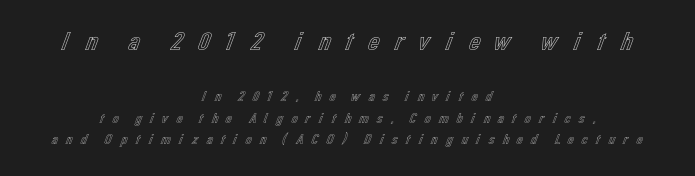
Q: Is the text italic (slanted)? A: Yes.
Q: Is the text underlined? A: No.
Q: How is the paragraph aligned? A: Centered.
Q: Is the spacing between letters normal or unusually wide? A: Unusually wide.
Q: Is the spacing between lines tight, normal or loose? A: Normal.
Q: Which block of text is set in a larger size, the first (top) or the second (bottom)? A: The first (top) one.
